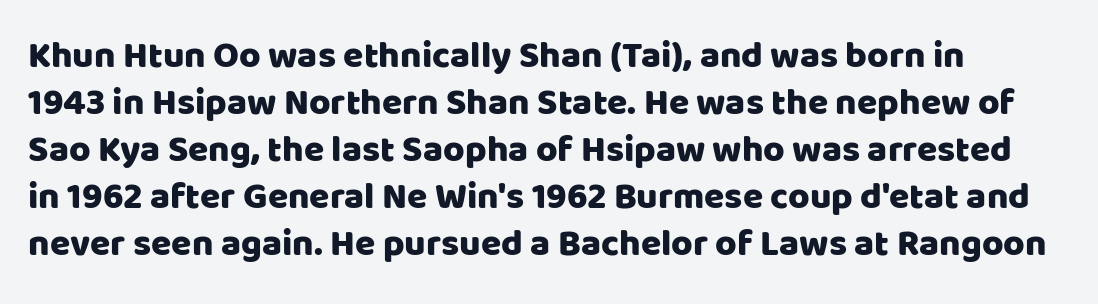
Q: Is the text italic (slanted)? A: No, it is upright.
Q: Is the typeface a serif or a sans-serif typeface? A: Sans-serif.
Q: Is the text underlined? A: No.
Q: How is the paragraph aligned? A: Left-aligned.
Q: Is the spacing between letters normal or unusually wide? A: Normal.
Q: Is the spacing between lines tight, normal or loose? A: Normal.
Q: Width (condensed, normal, or wide)? A: Normal.
Q: Stroke contrast? A: Low.
Q: x-height? A: Large.
Q: Monospaced? A: No.
